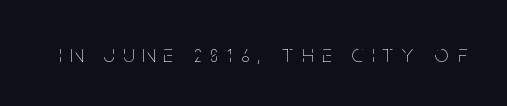
Q: Is the text bold? A: No.
Q: Is the text italic (slanted)? A: No, it is upright.
Q: Is the text underlined? A: No.
Q: Is the spacing between letters normal or unusually wide? A: Unusually wide.
